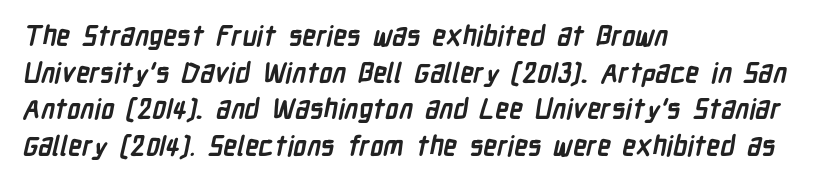
Q: Is the text bold? A: Yes.
Q: Is the text underlined? A: No.
Q: How is the paragraph aligned? A: Left-aligned.
Q: Is the spacing between letters normal or unusually wide? A: Normal.
Q: Is the spacing between lines tight, normal or loose? A: Normal.
